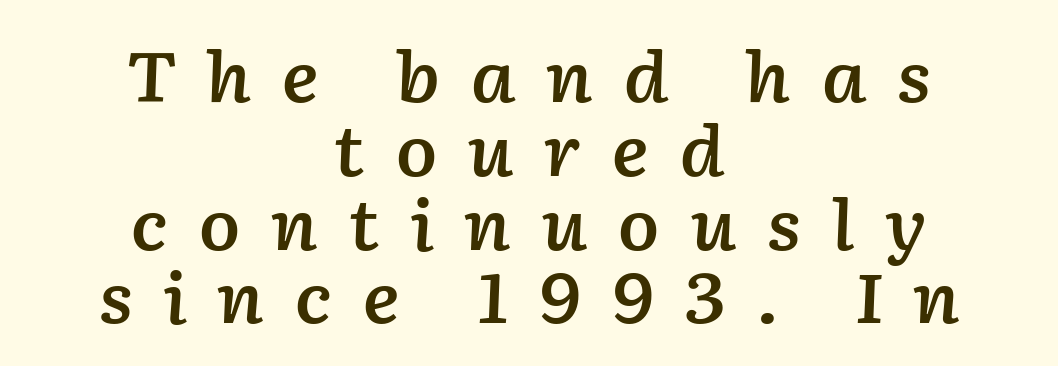
An italicized treatment has been applied to the whole sample. Notice the strokes are somewhat thickened but not fully heavy: this is a semibold. Proportional: the letters do not fall into vertical columns. These lines have a slow, spaced-out rhythm from letter to letter. Descenders are the only things crossing below the line.
